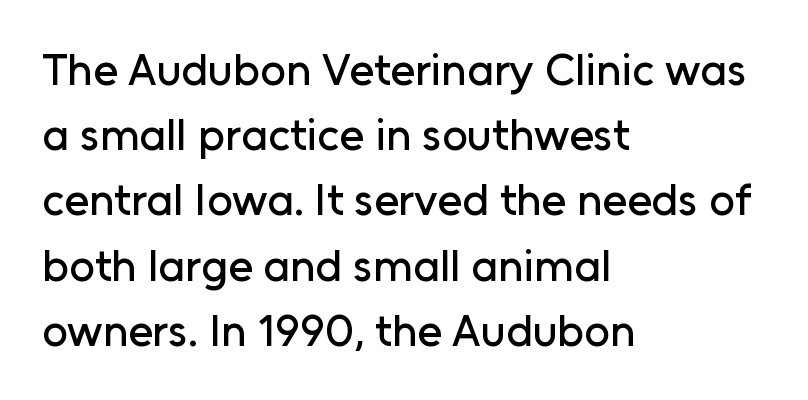
{"serif": "no", "italic": "no", "width": "normal", "stroke_contrast": "low", "x_height": "medium", "monospaced": "no", "underline": "no", "align": "left", "line_spacing": "normal", "line_spacing_ratio": 1.45, "letter_spacing": "normal", "letter_spacing_em": 0.0, "glyph_px": 45}
